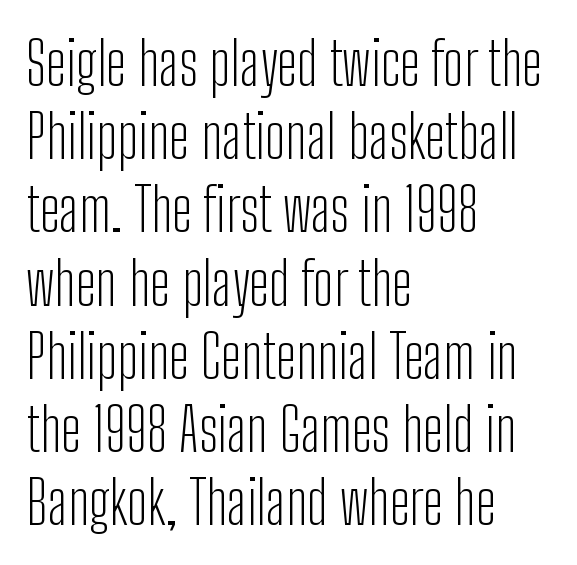
The image shows 60 px light, condensed sans-serif type, upright; set left-aligned, line spacing 1.22x, normal letter spacing, not underlined; low stroke contrast and a medium x-height.
